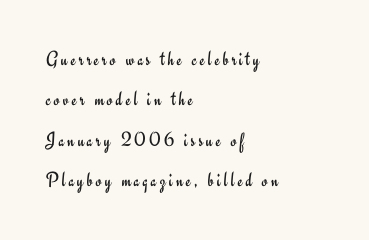
The image shows 21 px text type; set left-aligned, loose line spacing (1.92x), not underlined.
